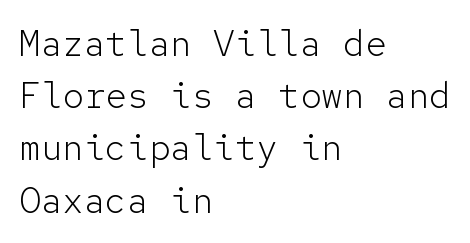
Q: Is the text bold? A: No.
Q: Is the text italic (slanted)? A: No, it is upright.
Q: Is the typeface a serif or a sans-serif typeface? A: Sans-serif.
Q: Is the text underlined? A: No.
Q: How is the paragraph aligned? A: Left-aligned.
Q: Is the spacing between letters normal or unusually wide? A: Normal.
Q: Is the spacing between lines tight, normal or loose? A: Normal.
Q: Width (condensed, normal, or wide)? A: Normal.
Q: Stroke contrast? A: Low.
Q: x-height? A: Medium.
Q: Monospaced? A: Yes.
